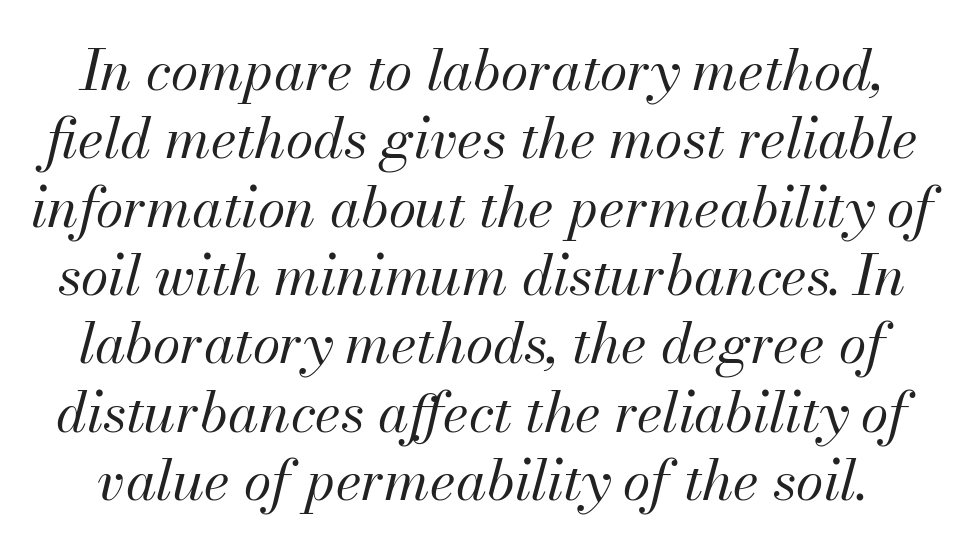
The image shows 56 px regular-weight type, italic (leaning right); set line spacing 1.22x, normal letter spacing, not underlined; medium stroke contrast and a small x-height.
